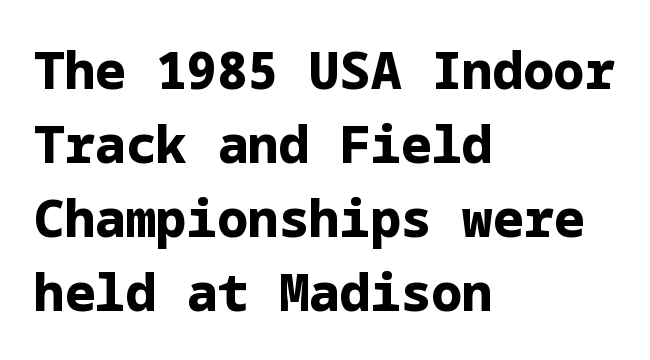
Q: Is the text bold? A: Yes.
Q: Is the text italic (slanted)? A: No, it is upright.
Q: Is the typeface a serif or a sans-serif typeface? A: Sans-serif.
Q: Is the text underlined? A: No.
Q: How is the paragraph aligned? A: Left-aligned.
Q: Is the spacing between letters normal or unusually wide? A: Normal.
Q: Is the spacing between lines tight, normal or loose? A: Normal.
Q: Width (condensed, normal, or wide)? A: Normal.
Q: Stroke contrast? A: Low.
Q: x-height? A: Medium.
